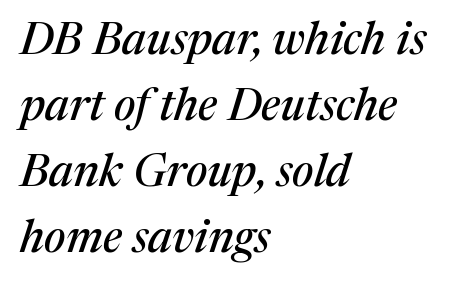
Q: Is the text italic (slanted)? A: Yes, it leans right by about 17 degrees.
Q: Is the typeface a serif or a sans-serif typeface? A: Serif.
Q: Is the text underlined? A: No.
Q: How is the paragraph aligned? A: Left-aligned.
Q: Is the spacing between letters normal or unusually wide? A: Normal.
Q: Is the spacing between lines tight, normal or loose? A: Normal.
Q: Width (condensed, normal, or wide)? A: Normal.
Q: Stroke contrast? A: Medium.
Q: x-height? A: Medium.
Q: Monospaced? A: No.
